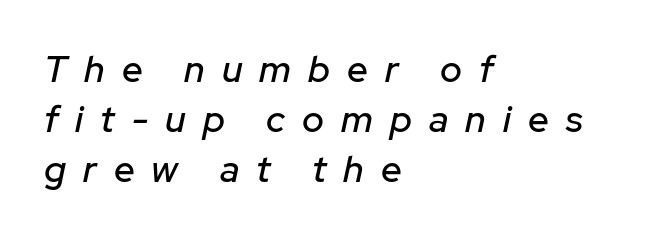
The font's italic variant was chosen for this text. How are the letters spaced? Widely, with obvious added tracking. The typesetter chose a ragged-right arrangement here. Each letter keeps its own natural width here, so spacing adapts to shape. Check under the words: just untouched page.
